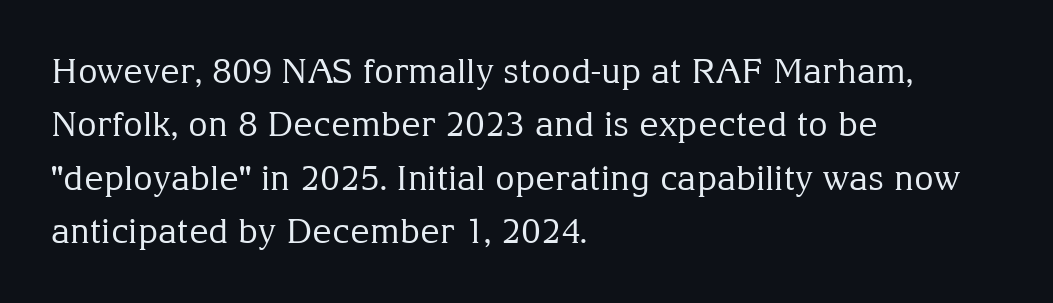
The image shows 34 px regular-weight serif type, upright; set left-aligned, normal line spacing (1.57x), normal letter spacing, not underlined; medium stroke contrast and a medium x-height.
